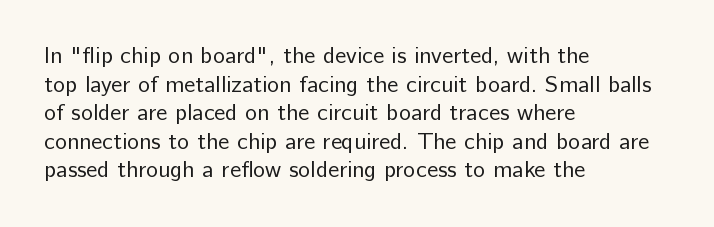
Beneath every word, the page is bare. On a weight scale, this lands at 450 or below. Look at the tracking — it's just the regular setting, nothing added. The typesetter chose a ragged-right arrangement here. Upright lettering throughout.
